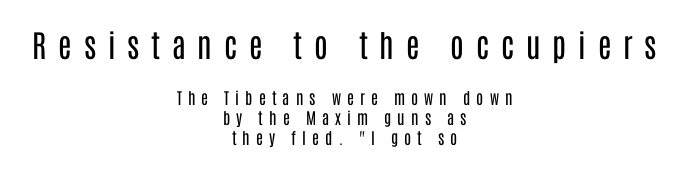
Q: Is the text bold? A: No.
Q: Is the text italic (slanted)? A: No, it is upright.
Q: Is the typeface a serif or a sans-serif typeface? A: Sans-serif.
Q: Is the text underlined? A: No.
Q: How is the paragraph aligned? A: Centered.
Q: Is the spacing between letters normal or unusually wide? A: Unusually wide.
Q: Which block of text is set in a larger size, the first (top) or the second (bottom)? A: The first (top) one.
Q: Width (condensed, normal, or wide)? A: Condensed.
Q: Stroke contrast? A: Low.
Q: x-height? A: Large.
Q: Monospaced? A: No.
